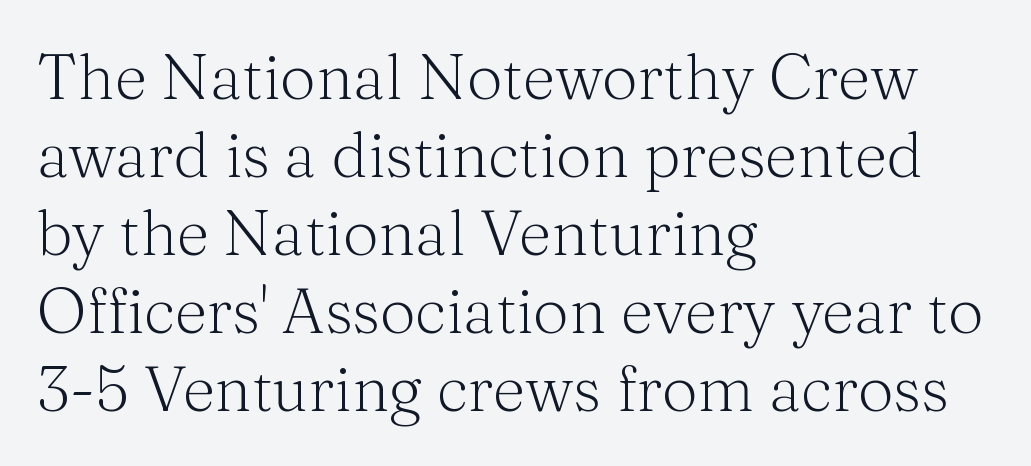
Q: Is the text bold? A: No.
Q: Is the text italic (slanted)? A: No, it is upright.
Q: Is the typeface a serif or a sans-serif typeface? A: Serif.
Q: Is the text underlined? A: No.
Q: How is the paragraph aligned? A: Left-aligned.
Q: Is the spacing between letters normal or unusually wide? A: Normal.
Q: Width (condensed, normal, or wide)? A: Normal.
Q: Stroke contrast? A: Medium.
Q: x-height? A: Medium.
Q: Monospaced? A: No.
